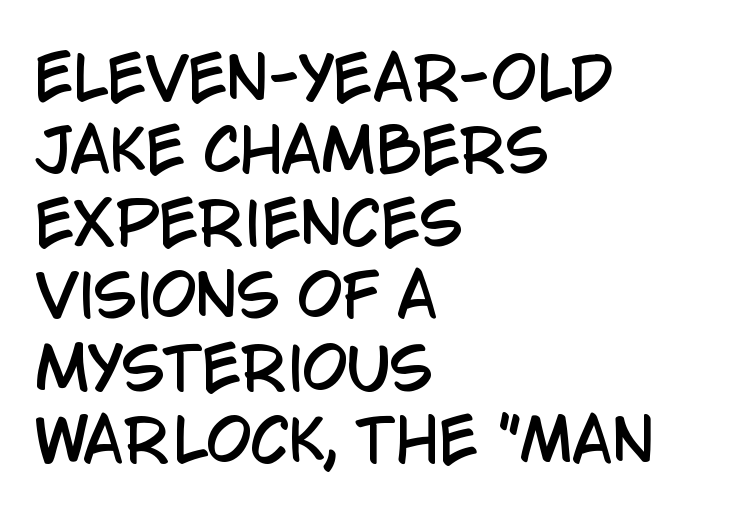
Underline: absent. Caption: standard tracking, unaltered. Does the leading feel generous? No, just average. Caption: multi-line text, flush left, ragged right.
